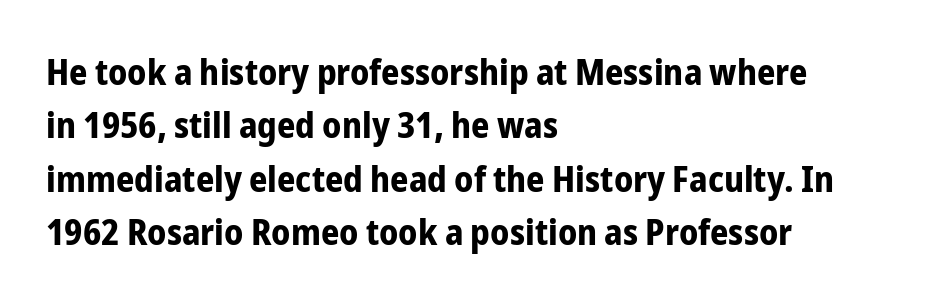
{"serif": "no", "italic": "no", "bold": "yes", "weight": "bold", "width": "condensed", "stroke_contrast": "low", "x_height": "medium", "monospaced": "no", "underline": "no", "align": "left", "line_spacing": "normal", "line_spacing_ratio": 1.48, "letter_spacing": "normal", "letter_spacing_em": 0.0, "glyph_px": 36}
